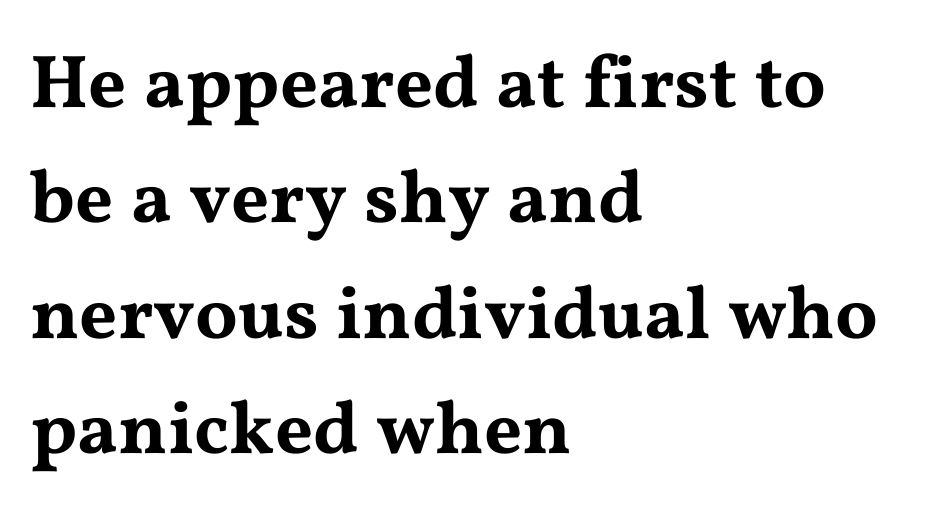
Beneath every word, the page is bare. Glyph-to-glyph distance matches everyday printed text. Examine the stroke ends and you'll spot serifs. How would I describe the line gaps? Plain and ordinary. The lines in this sample share a left origin and differ only in where they stop. The passage shown is typed in a proportional face where columns would drift.
